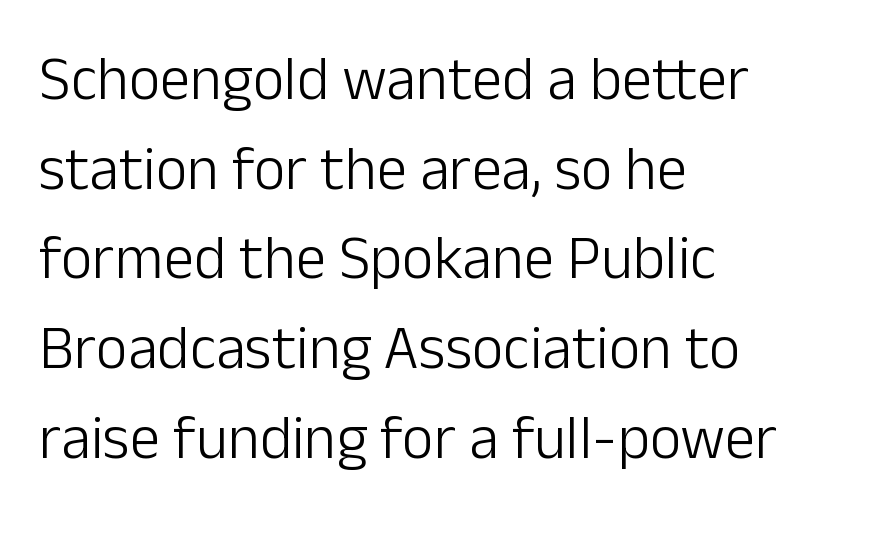
Q: Is the text bold? A: No.
Q: Is the text italic (slanted)? A: No, it is upright.
Q: Is the typeface a serif or a sans-serif typeface? A: Sans-serif.
Q: Is the text underlined? A: No.
Q: How is the paragraph aligned? A: Left-aligned.
Q: Is the spacing between letters normal or unusually wide? A: Normal.
Q: Is the spacing between lines tight, normal or loose? A: Normal.
Q: Width (condensed, normal, or wide)? A: Normal.
Q: Stroke contrast? A: Low.
Q: x-height? A: Medium.
Q: Monospaced? A: No.
